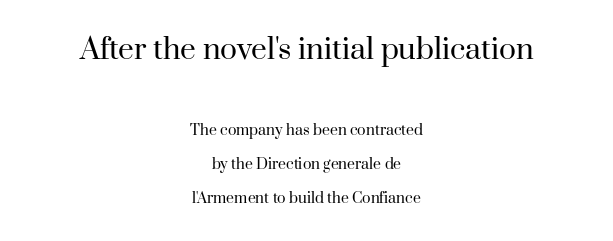
Q: Is the text bold? A: No.
Q: Is the text italic (slanted)? A: No, it is upright.
Q: Is the typeface a serif or a sans-serif typeface? A: Serif.
Q: Is the text underlined? A: No.
Q: How is the paragraph aligned? A: Centered.
Q: Is the spacing between letters normal or unusually wide? A: Normal.
Q: Is the spacing between lines tight, normal or loose? A: Loose.
Q: Which block of text is set in a larger size, the first (top) or the second (bottom)? A: The first (top) one.
Q: Width (condensed, normal, or wide)? A: Normal.
Q: Stroke contrast? A: High.
Q: x-height? A: Small.
Q: Monospaced? A: No.
